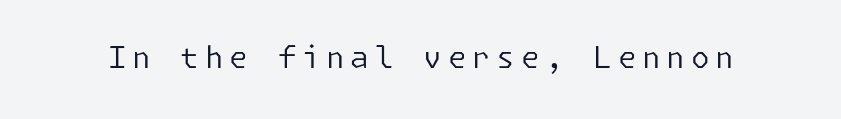
The image shows 30 px regular-weight sans-serif type, upright; set not underlined; low stroke contrast and a medium x-height.
